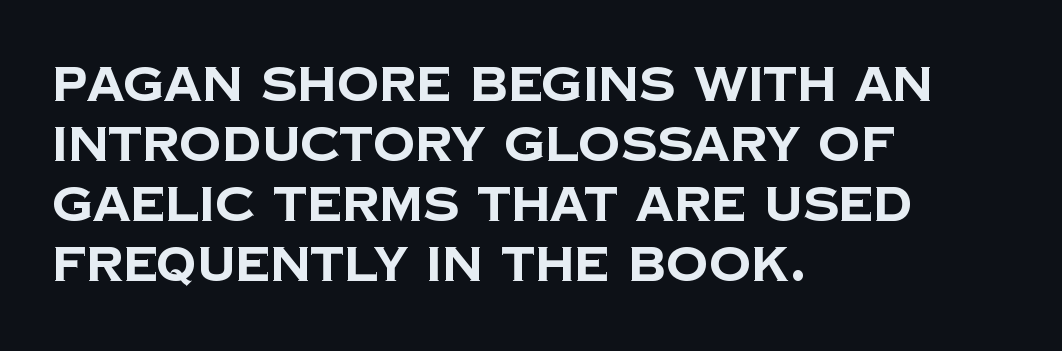
{"serif": "no", "bold": "yes", "weight": "bold", "width": "normal", "stroke_contrast": "low", "x_height": "large", "monospaced": "no", "underline": "no", "align": "left", "line_spacing": "normal", "line_spacing_ratio": 1.28, "letter_spacing": "normal", "letter_spacing_em": 0.0, "glyph_px": 47}
